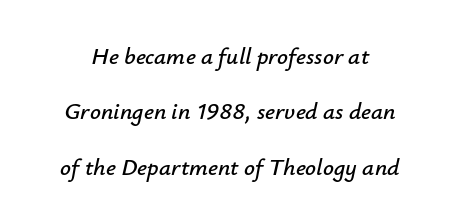
The image shows 24 px text type, italic (leaning right); set loose line spacing (2.31x), normal letter spacing, not underlined.
